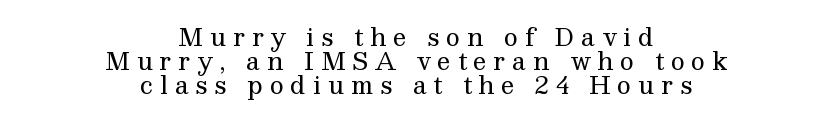
Q: Is the text bold? A: No.
Q: Is the text italic (slanted)? A: No, it is upright.
Q: Is the text underlined? A: No.
Q: How is the paragraph aligned? A: Centered.
Q: Is the spacing between letters normal or unusually wide? A: Unusually wide.
Q: Is the spacing between lines tight, normal or loose? A: Tight.
